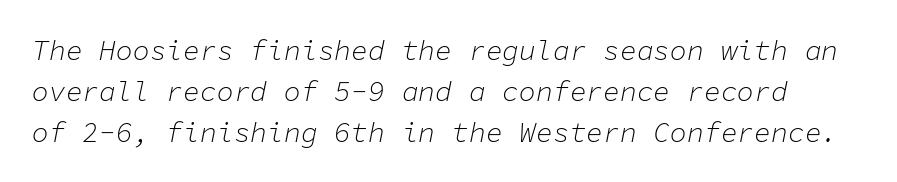
Q: Is the text bold? A: No.
Q: Is the text italic (slanted)? A: Yes, it leans right by about 11 degrees.
Q: Is the text underlined? A: No.
Q: Is the spacing between letters normal or unusually wide? A: Normal.
Q: Is the spacing between lines tight, normal or loose? A: Normal.
Q: Width (condensed, normal, or wide)? A: Normal.
Q: Stroke contrast? A: Low.
Q: x-height? A: Medium.
Q: Monospaced? A: Yes.
